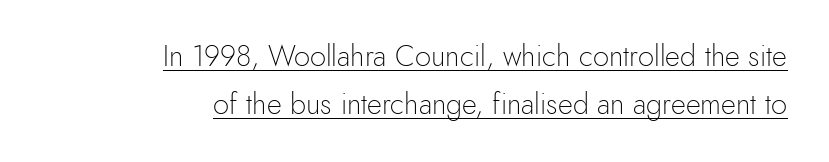
Look at the tracking — it's just the regular setting, nothing added. In terms of letterform style, serifs are entirely absent. Summary of vertical rhythm: regular, with standard interline spacing. Which margin do the lines hug? The right one — the left edge is uneven. Students, observe the line beneath the letters — that is underlining.
